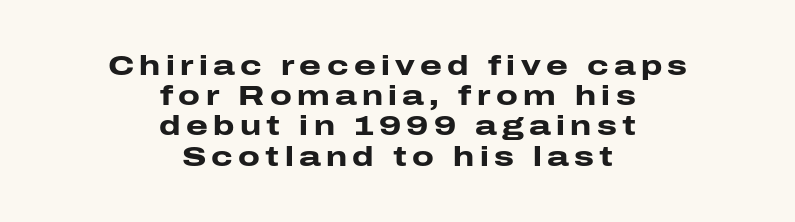
Q: Is the text bold? A: Yes.
Q: Is the text italic (slanted)? A: No, it is upright.
Q: Is the typeface a serif or a sans-serif typeface? A: Sans-serif.
Q: Is the text underlined? A: No.
Q: How is the paragraph aligned? A: Centered.
Q: Is the spacing between lines tight, normal or loose? A: Tight.
Q: Width (condensed, normal, or wide)? A: Wide.
Q: Stroke contrast? A: Low.
Q: x-height? A: Medium.
Q: Monospaced? A: No.
